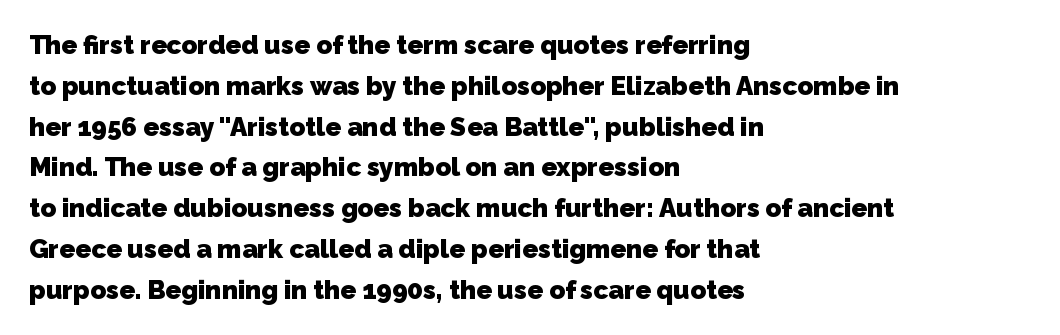
The image shows 26 px bold type; set left-aligned, normal line spacing (1.57x), normal letter spacing, not underlined.
